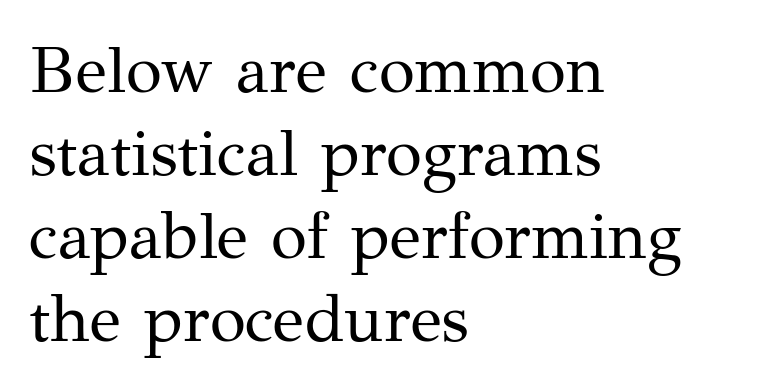
Q: Is the text bold? A: No.
Q: Is the text italic (slanted)? A: No, it is upright.
Q: Is the typeface a serif or a sans-serif typeface? A: Serif.
Q: Is the text underlined? A: No.
Q: How is the paragraph aligned? A: Left-aligned.
Q: Is the spacing between letters normal or unusually wide? A: Normal.
Q: Is the spacing between lines tight, normal or loose? A: Normal.
Q: Width (condensed, normal, or wide)? A: Normal.
Q: Stroke contrast? A: Medium.
Q: x-height? A: Medium.
Q: Monospaced? A: No.
